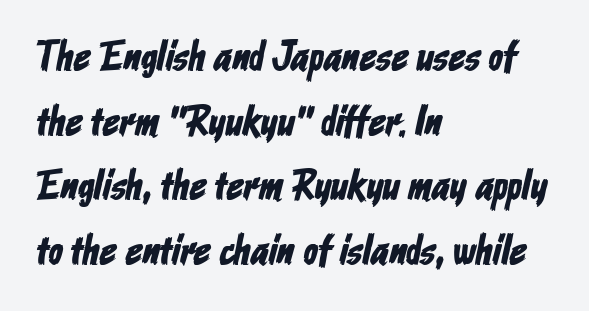
Q: Is the typeface a serif or a sans-serif typeface? A: Sans-serif.
Q: Is the text underlined? A: No.
Q: How is the paragraph aligned? A: Left-aligned.
Q: Is the spacing between letters normal or unusually wide? A: Normal.
Q: Is the spacing between lines tight, normal or loose? A: Normal.
Q: Width (condensed, normal, or wide)? A: Condensed.
Q: Stroke contrast? A: Low.
Q: x-height? A: Medium.
Q: Monospaced? A: No.
